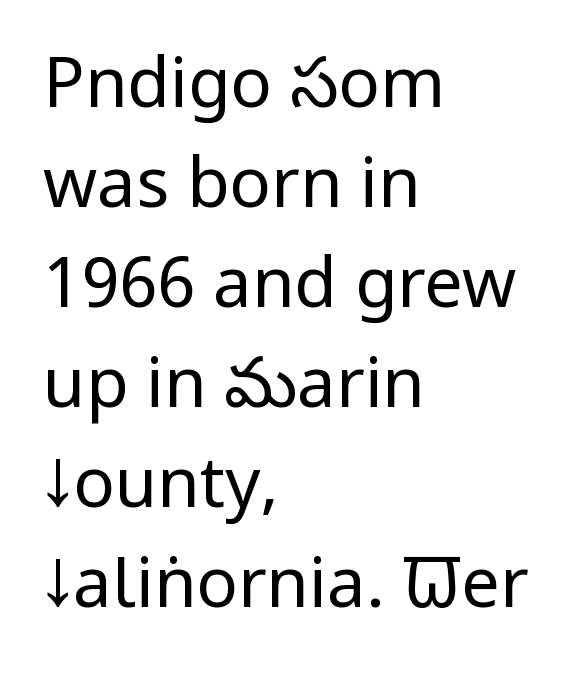
The image shows 69 px regular-weight, condensed sans-serif type, upright; set left-aligned, normal line spacing (1.45x), normal letter spacing, not underlined; low stroke contrast and a large x-height.
